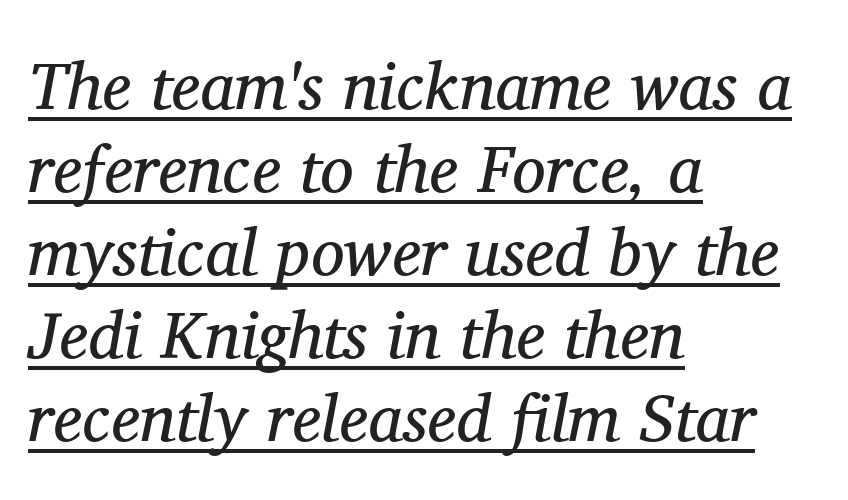
Look at the tracking — it's just the regular setting, nothing added. In CSS terms this would be text-align: left. Varying glyph widths throughout — classic text-font behaviour. Yep, that's italic — everything's leaning.
